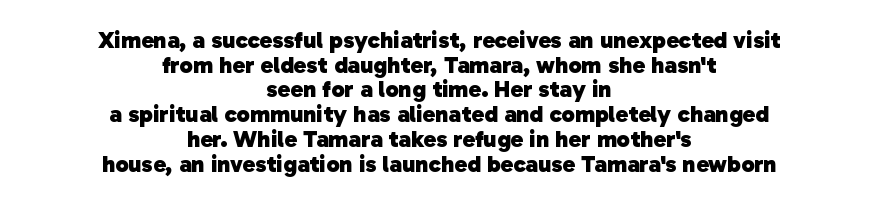
{"bold": "yes", "underline": "no", "align": "center", "line_spacing": "tight", "line_spacing_ratio": 1.03, "letter_spacing": "normal", "letter_spacing_em": 0.0, "glyph_px": 24}
